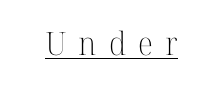
The image shows 32 px light serif type, upright; set unusually wide letter spacing (+0.38 em), underlined; high stroke contrast and a medium x-height.
